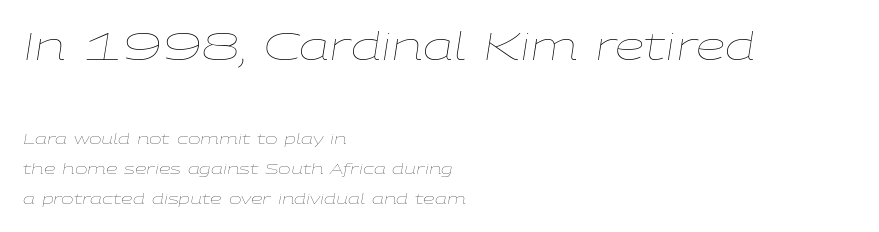
{"italic": "yes", "lean": "right", "slant_degrees": 9, "bold": "no", "weight": "thin", "width": "wide", "stroke_contrast": "low", "x_height": "medium", "monospaced": "no", "underline": "no", "align": "left", "line_spacing": "loose", "line_spacing_ratio": 2.0, "letter_spacing": "normal", "letter_spacing_em": 0.0, "larger_block": "first", "size_ratio": 2.53, "glyph_px": 38}
